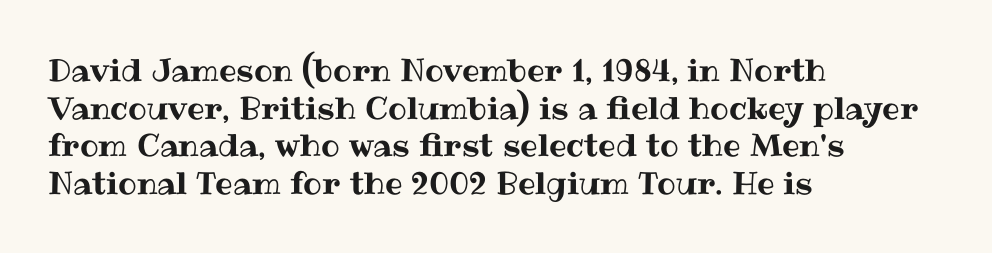
The specimen reads as upright at a glance. Has an underline been added? It has not. These lines are rendered in a variable-pitch font. Standard letterfit; no display-style spreading of the glyphs. Leftover space on each line is placed entirely after the last word.
